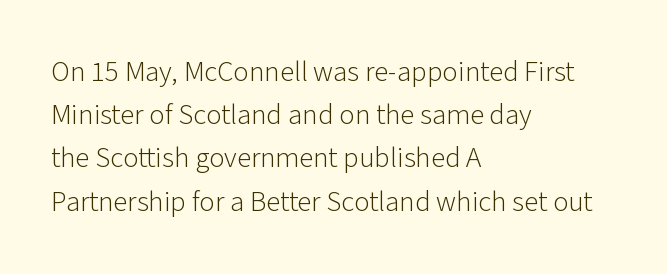
Q: Is the text bold? A: No.
Q: Is the text italic (slanted)? A: No, it is upright.
Q: Is the typeface a serif or a sans-serif typeface? A: Sans-serif.
Q: Is the text underlined? A: No.
Q: How is the paragraph aligned? A: Left-aligned.
Q: Is the spacing between letters normal or unusually wide? A: Normal.
Q: Is the spacing between lines tight, normal or loose? A: Normal.
Q: Width (condensed, normal, or wide)? A: Normal.
Q: Stroke contrast? A: Low.
Q: x-height? A: Medium.
Q: Monospaced? A: No.
